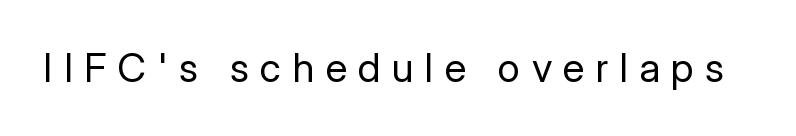
The image shows 40 px regular-weight sans-serif type, upright; set unusually wide letter spacing (+0.28 em), not underlined; low stroke contrast and a medium x-height.
